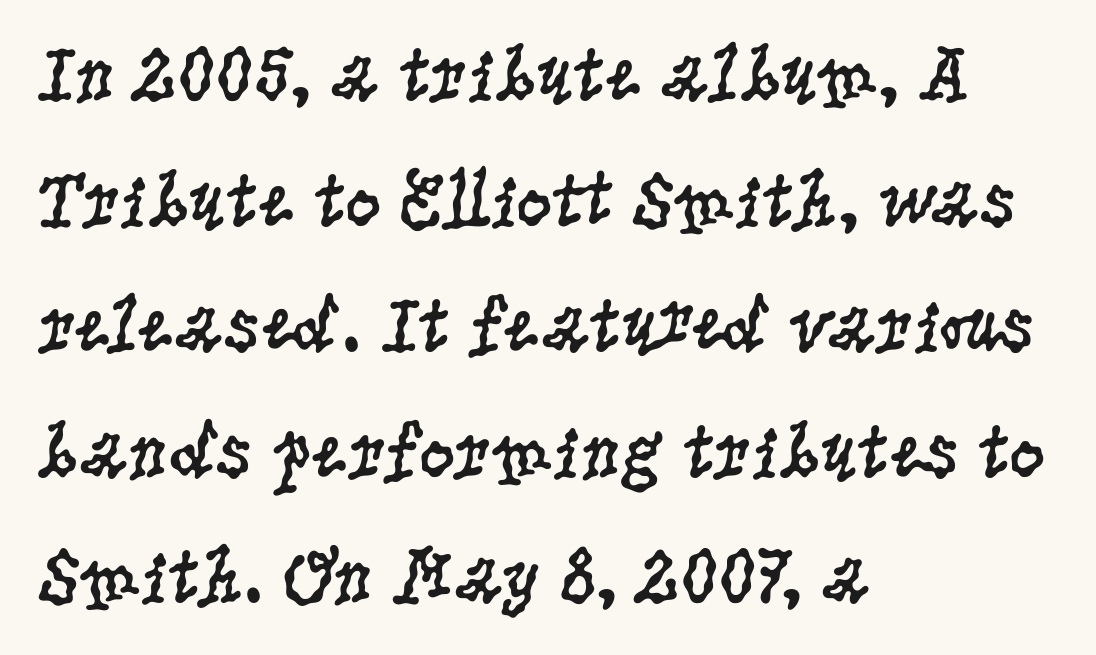
The image shows 80 px regular-weight, condensed serif type; set left-aligned, normal line spacing (1.57x), normal letter spacing, not underlined; low stroke contrast and a large x-height.
